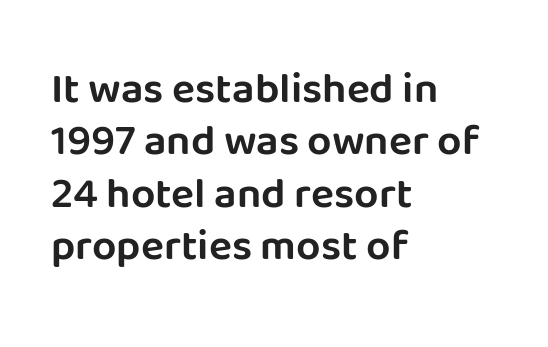
The image shows 43 px sans-serif type, upright; set left-aligned, line spacing 1.22x, normal letter spacing, not underlined; low stroke contrast and a large x-height.
